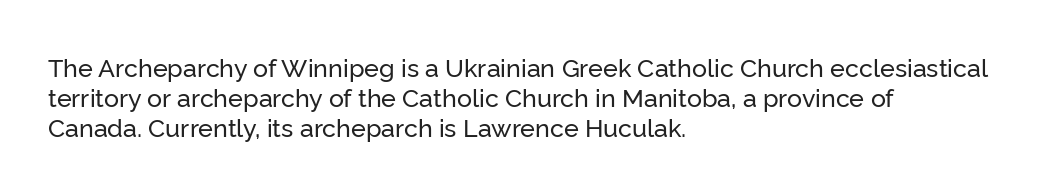
The image shows 25 px text type, upright; set left-aligned, line spacing 1.2x, normal letter spacing, not underlined.
